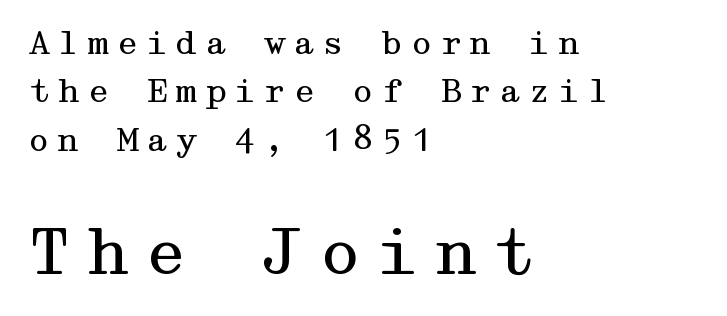
Do the letters lean? They stand straight. Horizontal bands of white between lines are of average thickness. The line texture is sparse and dotted thanks to wide tracking. Little horizontal feet cap the strokes, marking this as serif type. The paragraph has a hard left edge and a soft right edge. Character size in the trailing block exceeds that of the leading block.
